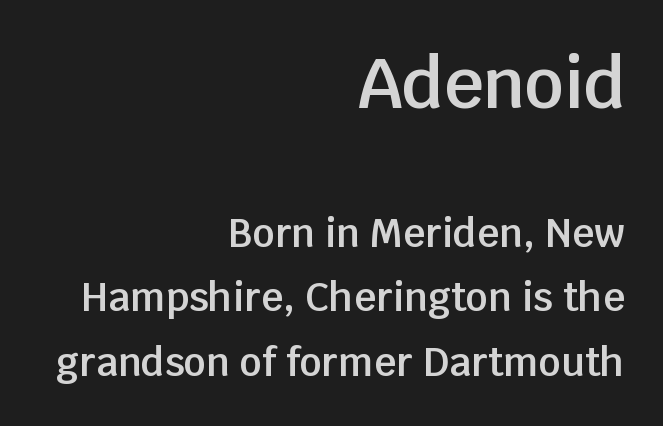
Q: Is the text bold? A: Semi-bold.
Q: Is the text italic (slanted)? A: No, it is upright.
Q: Is the typeface a serif or a sans-serif typeface? A: Sans-serif.
Q: Is the text underlined? A: No.
Q: How is the paragraph aligned? A: Right-aligned.
Q: Is the spacing between letters normal or unusually wide? A: Normal.
Q: Is the spacing between lines tight, normal or loose? A: Normal.
Q: Which block of text is set in a larger size, the first (top) or the second (bottom)? A: The first (top) one.
Q: Width (condensed, normal, or wide)? A: Normal.
Q: Stroke contrast? A: Low.
Q: x-height? A: Large.
Q: Monospaced? A: No.
